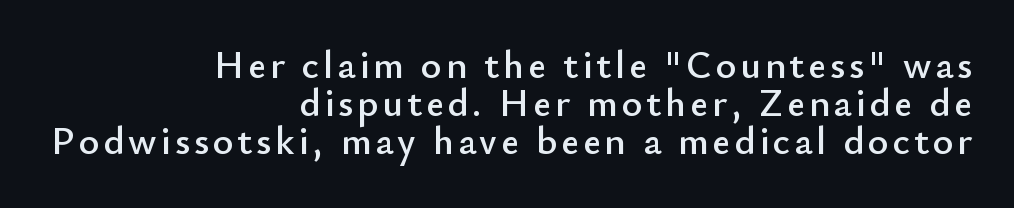
{"serif": "no", "italic": "no", "width": "normal", "stroke_contrast": "low", "x_height": "small", "monospaced": "no", "underline": "no", "align": "right", "line_spacing": "tight", "line_spacing_ratio": 0.97, "glyph_px": 39}
